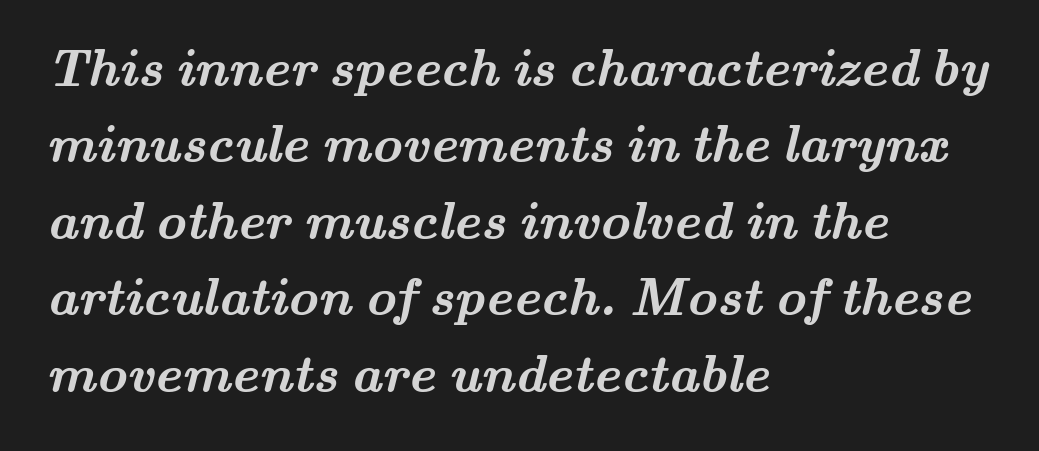
{"serif": "yes", "bold": "yes", "weight": "semibold", "width": "wide", "stroke_contrast": "medium", "x_height": "small", "monospaced": "no", "underline": "no", "align": "left", "line_spacing": "normal", "line_spacing_ratio": 1.47, "letter_spacing": "normal", "letter_spacing_em": 0.0, "glyph_px": 52}
